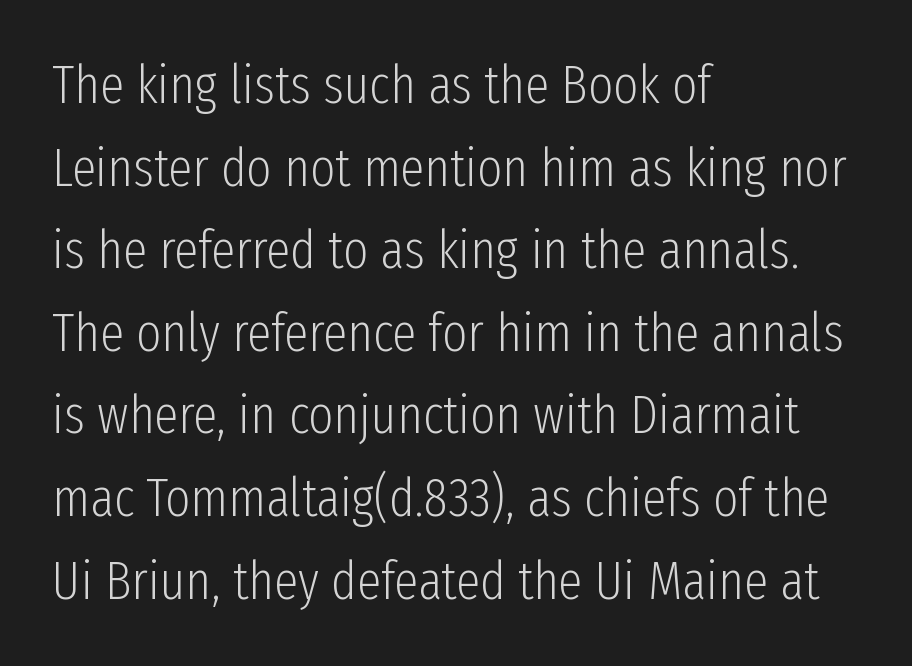
Casual observation: everything's shoved over to the left. The passage shown has conventional tracking throughout. Typographically, this falls in the sans-serif category. Here the designer chose a conventional face with non-uniform glyph widths. Nobody drew a line under any word here. Rows of type keep a routine distance in the vertical direction.
